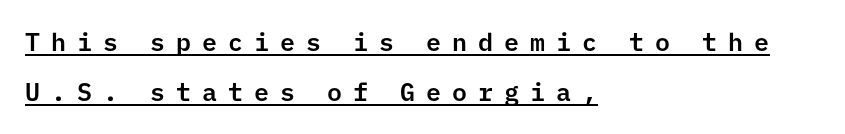
Q: Is the text italic (slanted)? A: No, it is upright.
Q: Is the text underlined? A: Yes.
Q: How is the paragraph aligned? A: Left-aligned.
Q: Is the spacing between letters normal or unusually wide? A: Unusually wide.
Q: Is the spacing between lines tight, normal or loose? A: Loose.
